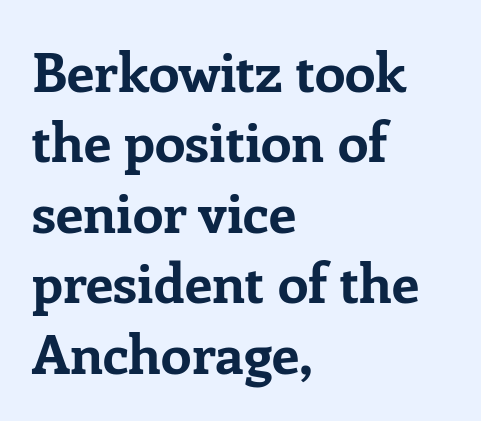
Proportional: the letters do not fall into vertical columns. The glyphs are unaccompanied by any horizontal stroke below them. The text was rendered using a seriffed face with decorative stroke endings. The lines in this sample share a left origin and differ only in where they stop.
